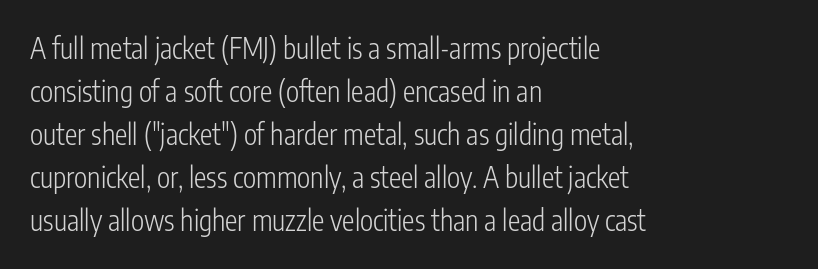
The image shows 28 px light, condensed sans-serif type, upright; set left-aligned, normal line spacing (1.54x), normal letter spacing, not underlined; low stroke contrast and a medium x-height.
